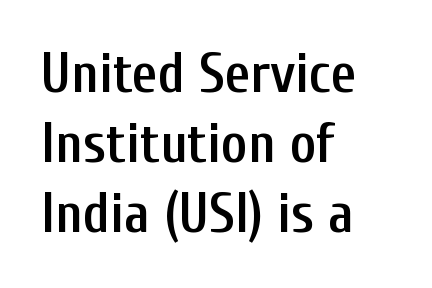
The image shows 56 px semibold, condensed sans-serif type, upright; set left-aligned, normal line spacing (1.25x), normal letter spacing, not underlined; low stroke contrast and a medium x-height.
